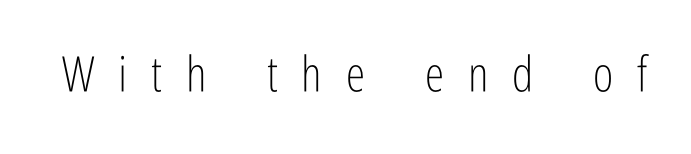
The image shows 49 px light, condensed sans-serif type, upright; set unusually wide letter spacing (+0.49 em), not underlined; low stroke contrast and a medium x-height.
